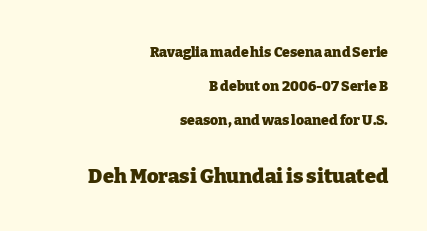
Q: Is the text bold? A: Yes.
Q: Is the text italic (slanted)? A: No, it is upright.
Q: Is the text underlined? A: No.
Q: How is the paragraph aligned? A: Right-aligned.
Q: Is the spacing between letters normal or unusually wide? A: Normal.
Q: Is the spacing between lines tight, normal or loose? A: Loose.
Q: Which block of text is set in a larger size, the first (top) or the second (bottom)? A: The second (bottom) one.
